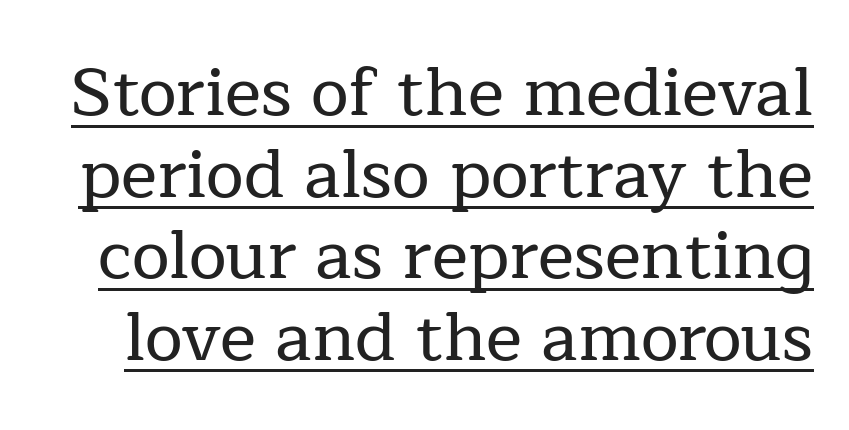
The image shows 68 px serif type, upright; set line spacing 1.2x, normal letter spacing, underlined; low stroke contrast and a medium x-height.
